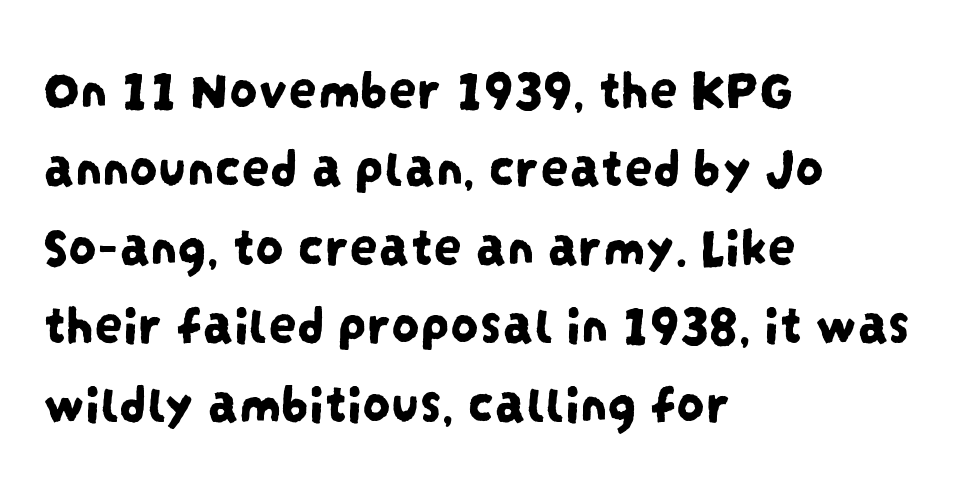
Q: Is the typeface a serif or a sans-serif typeface? A: Sans-serif.
Q: Is the text underlined? A: No.
Q: How is the paragraph aligned? A: Left-aligned.
Q: Is the spacing between letters normal or unusually wide? A: Normal.
Q: Is the spacing between lines tight, normal or loose? A: Normal.
Q: Width (condensed, normal, or wide)? A: Condensed.
Q: Stroke contrast? A: Low.
Q: x-height? A: Large.
Q: Monospaced? A: No.
